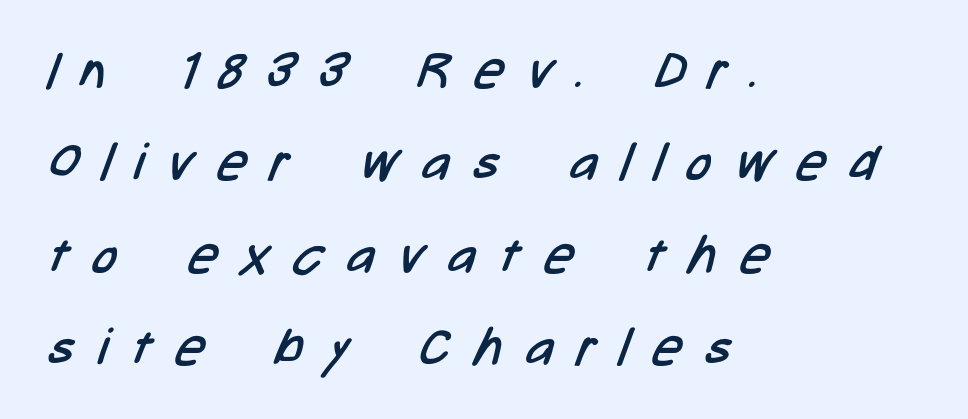
{"serif": "no", "bold": "no", "weight": "regular", "width": "condensed", "stroke_contrast": "low", "x_height": "medium", "monospaced": "no", "underline": "no", "align": "left", "line_spacing_ratio": 1.81, "letter_spacing": "wide", "letter_spacing_em": 0.48, "glyph_px": 51}
